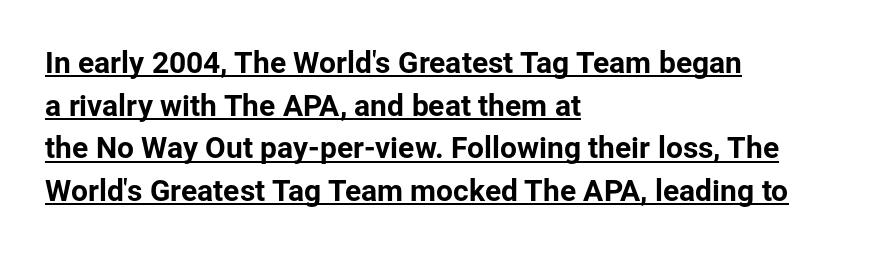
The image shows 30 px sans-serif type, upright; set left-aligned, normal line spacing (1.42x), normal letter spacing, underlined; low stroke contrast and a medium x-height.
